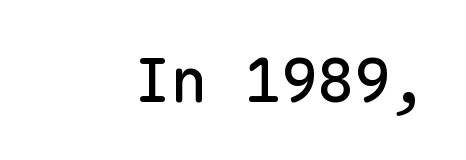
Q: Is the text italic (slanted)? A: No, it is upright.
Q: Is the typeface a serif or a sans-serif typeface? A: Sans-serif.
Q: Is the text underlined? A: No.
Q: Is the spacing between letters normal or unusually wide? A: Normal.
Q: Width (condensed, normal, or wide)? A: Normal.
Q: Stroke contrast? A: Low.
Q: x-height? A: Medium.
Q: Monospaced? A: Yes.
